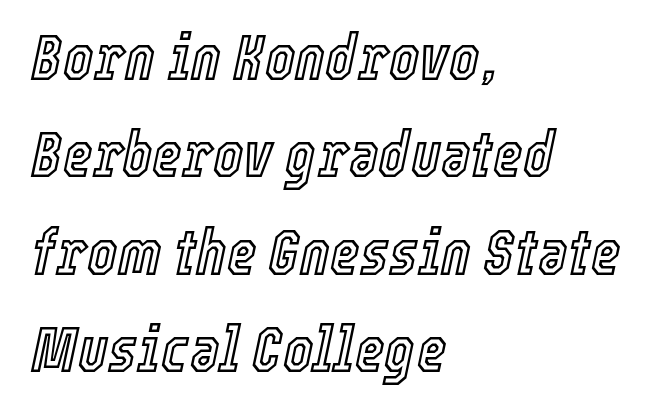
{"italic": "yes", "lean": "right", "slant_degrees": 12, "width": "condensed", "x_height": "medium", "monospaced": "no", "underline": "no", "align": "left", "line_spacing": "normal", "line_spacing_ratio": 1.52, "letter_spacing": "normal", "letter_spacing_em": 0.0, "glyph_px": 64}
